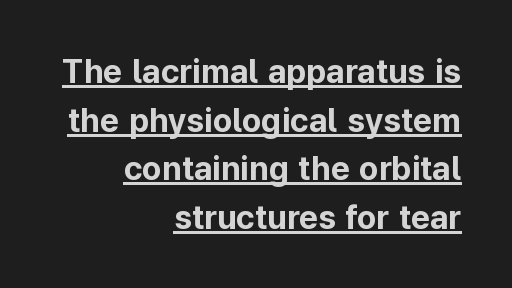
The image shows 33 px bold sans-serif type, upright; set right-aligned, normal line spacing (1.47x), normal letter spacing, underlined; low stroke contrast and a medium x-height.
